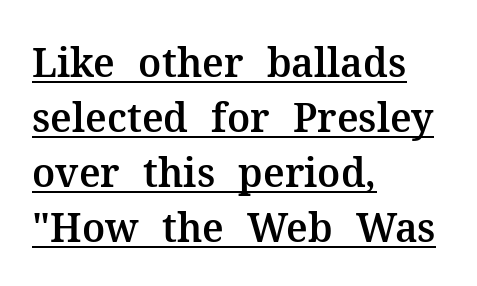
{"serif": "yes", "italic": "no", "width": "normal", "stroke_contrast": "medium", "x_height": "medium", "monospaced": "no", "underline": "yes", "align": "left", "line_spacing": "normal", "line_spacing_ratio": 1.41, "letter_spacing": "normal", "letter_spacing_em": 0.0, "glyph_px": 39}
